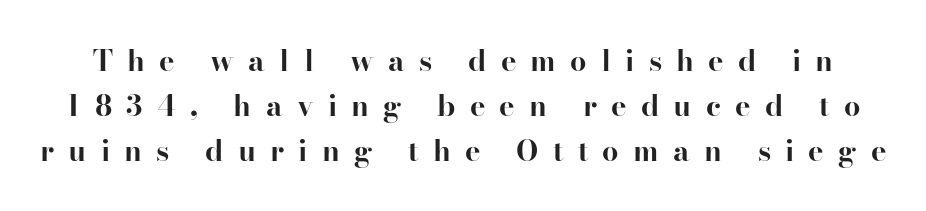
The image shows 29 px bold serif type, upright; set normal line spacing (1.55x), unusually wide letter spacing (+0.49 em), not underlined; high stroke contrast and a small x-height.
